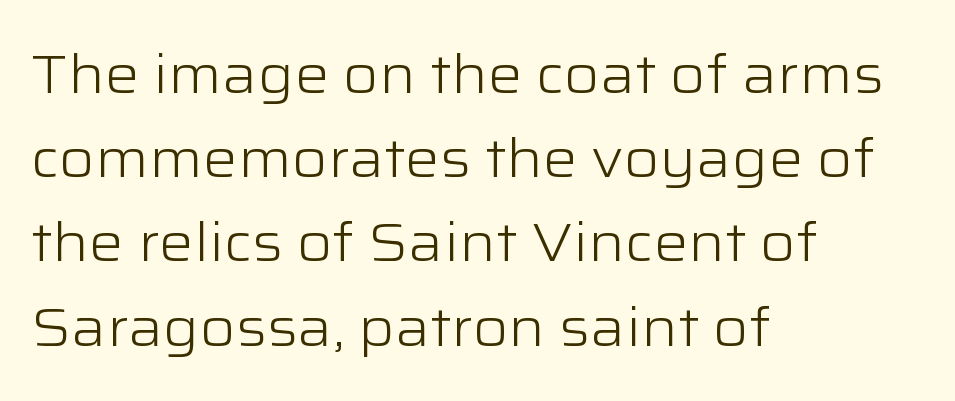
The typesetter chose a ragged-right arrangement here. The space beneath each line is pristine and unruled. Style check: upright. Quick note: interline space is typical. Think of a printed novel: that variable character pitch is what you see here. The passage shown has conventional tracking throughout.
